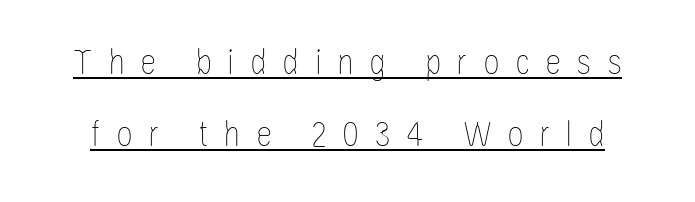
The image shows 37 px thin, condensed type, upright; set loose line spacing (1.94x), unusually wide letter spacing (+0.41 em), underlined; low stroke contrast and a large x-height.
